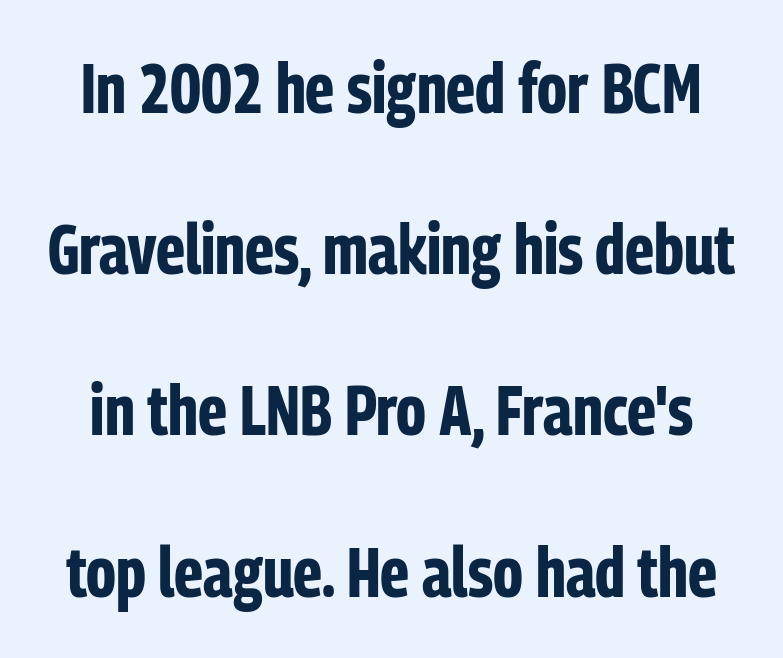
Q: Is the text bold? A: Yes.
Q: Is the text italic (slanted)? A: No, it is upright.
Q: Is the typeface a serif or a sans-serif typeface? A: Sans-serif.
Q: Is the text underlined? A: No.
Q: Is the spacing between letters normal or unusually wide? A: Normal.
Q: Is the spacing between lines tight, normal or loose? A: Loose.
Q: Width (condensed, normal, or wide)? A: Condensed.
Q: Stroke contrast? A: Low.
Q: x-height? A: Medium.
Q: Monospaced? A: No.
